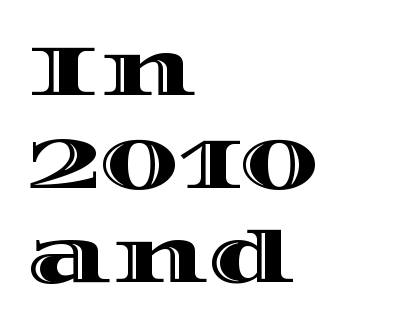
Each new line begins a customary step beneath the previous one. Think of a printed novel: that variable character pitch is what you see here. The typography opts for an upright posture over an oblique one. Honestly, there is no underline to notice here at all. Every row of glyphs begins at an identical x-position on the left.
